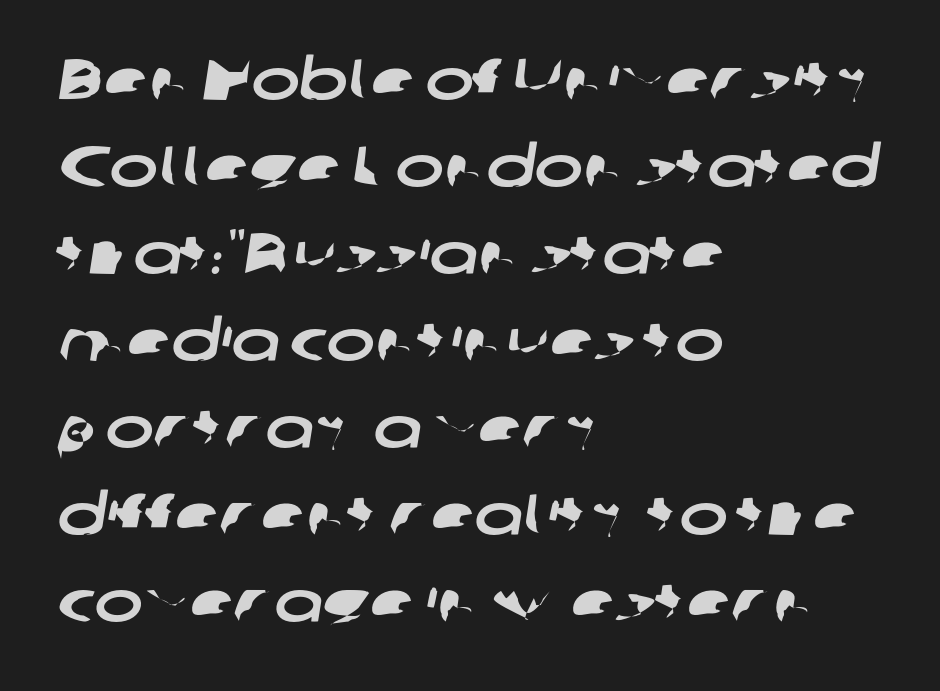
Q: Is the typeface a serif or a sans-serif typeface? A: Sans-serif.
Q: Is the text underlined? A: No.
Q: How is the paragraph aligned? A: Left-aligned.
Q: Is the spacing between letters normal or unusually wide? A: Normal.
Q: Is the spacing between lines tight, normal or loose? A: Normal.
Q: Width (condensed, normal, or wide)? A: Wide.
Q: Stroke contrast? A: Low.
Q: x-height? A: Medium.
Q: Monospaced? A: No.
